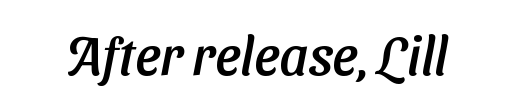
Q: Is the typeface a serif or a sans-serif typeface? A: Sans-serif.
Q: Is the text underlined? A: No.
Q: Is the spacing between letters normal or unusually wide? A: Normal.
Q: Width (condensed, normal, or wide)? A: Normal.
Q: Stroke contrast? A: Low.
Q: x-height? A: Medium.
Q: Monospaced? A: No.
